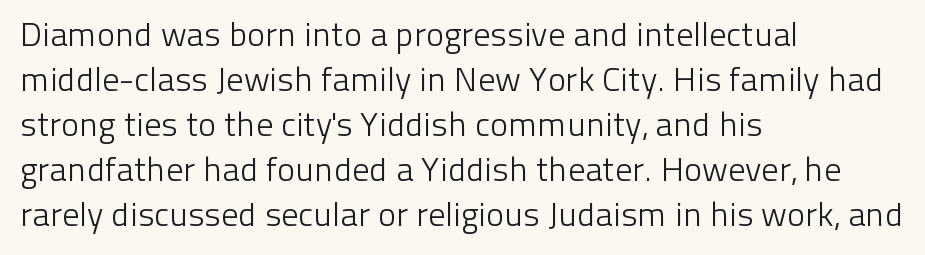
{"serif": "no", "italic": "no", "bold": "no", "weight": "light", "width": "normal", "stroke_contrast": "low", "x_height": "medium", "monospaced": "no", "underline": "no", "align": "left", "line_spacing": "normal", "line_spacing_ratio": 1.32, "letter_spacing": "normal", "letter_spacing_em": 0.0, "glyph_px": 34}
